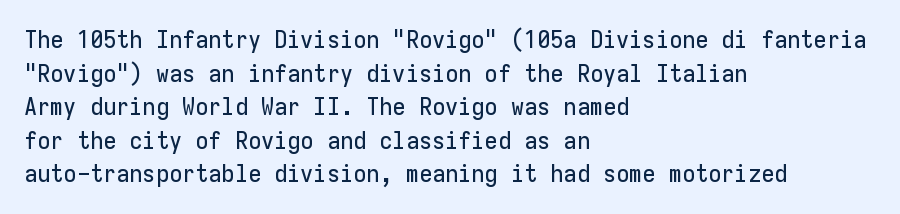
Q: Is the text italic (slanted)? A: No, it is upright.
Q: Is the text underlined? A: No.
Q: How is the paragraph aligned? A: Left-aligned.
Q: Is the spacing between letters normal or unusually wide? A: Normal.
Q: Is the spacing between lines tight, normal or loose? A: Normal.
